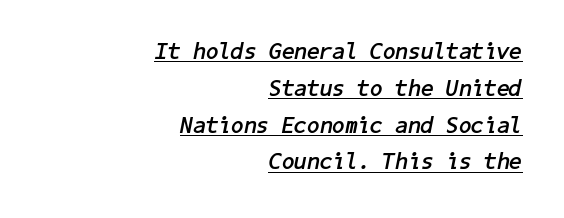
The image shows 23 px bold type, italic (leaning right); set right-aligned, normal line spacing (1.6x), normal letter spacing, underlined.
